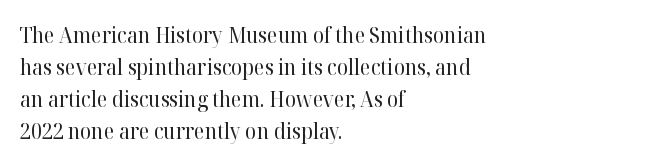
Is the block centered? No — it sits flush against the left margin. Honestly, the row spacing looks completely unremarkable. Check under the words: just untouched page. Ascenders rise straight up at ninety degrees. Nobody touched the tracking dial on this one.
